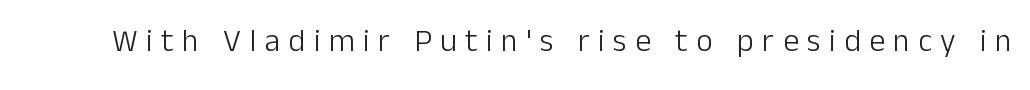
The image shows 32 px light sans-serif type, upright; set unusually wide letter spacing (+0.26 em), not underlined; low stroke contrast and a medium x-height.
